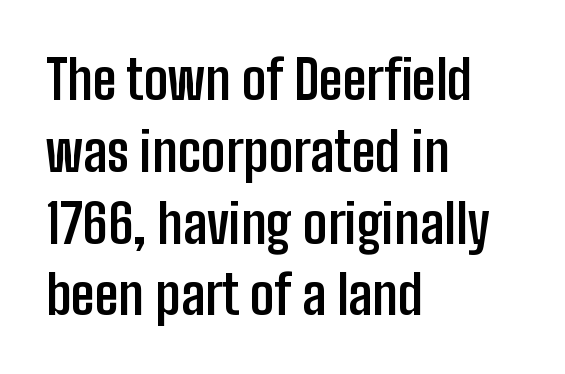
{"serif": "no", "italic": "no", "bold": "yes", "weight": "semibold", "width": "condensed", "stroke_contrast": "low", "x_height": "medium", "monospaced": "no", "underline": "no", "align": "left", "line_spacing": "normal", "line_spacing_ratio": 1.33, "letter_spacing": "normal", "letter_spacing_em": 0.0, "glyph_px": 54}
